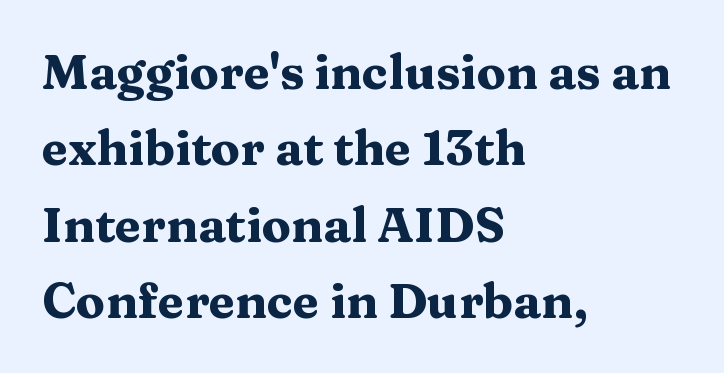
{"serif": "yes", "italic": "no", "bold": "yes", "weight": "heavy", "width": "wide", "stroke_contrast": "medium", "x_height": "medium", "monospaced": "no", "underline": "no", "align": "left", "line_spacing": "normal", "line_spacing_ratio": 1.59, "letter_spacing": "normal", "letter_spacing_em": 0.0, "glyph_px": 48}
